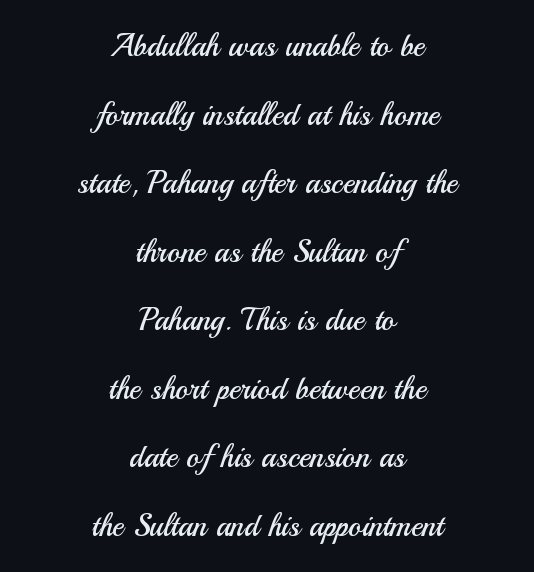
Q: Is the text bold? A: No.
Q: Is the text italic (slanted)? A: Yes.
Q: Is the typeface a serif or a sans-serif typeface? A: Sans-serif.
Q: Is the text underlined? A: No.
Q: How is the paragraph aligned? A: Centered.
Q: Is the spacing between letters normal or unusually wide? A: Normal.
Q: Is the spacing between lines tight, normal or loose? A: Loose.
Q: Width (condensed, normal, or wide)? A: Normal.
Q: Stroke contrast? A: Medium.
Q: x-height? A: Small.
Q: Monospaced? A: No.
